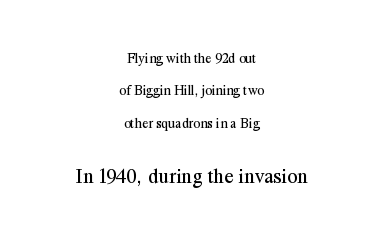
Q: Is the text bold? A: No.
Q: Is the text italic (slanted)? A: No, it is upright.
Q: Is the text underlined? A: No.
Q: How is the paragraph aligned? A: Centered.
Q: Is the spacing between letters normal or unusually wide? A: Normal.
Q: Is the spacing between lines tight, normal or loose? A: Loose.
Q: Which block of text is set in a larger size, the first (top) or the second (bottom)? A: The second (bottom) one.
